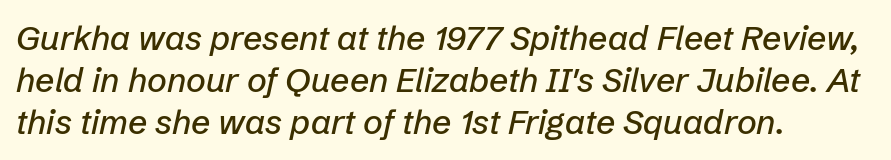
Q: Is the text italic (slanted)? A: Yes, it leans right by about 12 degrees.
Q: Is the text underlined? A: No.
Q: How is the paragraph aligned? A: Left-aligned.
Q: Is the spacing between letters normal or unusually wide? A: Normal.
Q: Width (condensed, normal, or wide)? A: Normal.
Q: Stroke contrast? A: Low.
Q: x-height? A: Medium.
Q: Monospaced? A: No.
